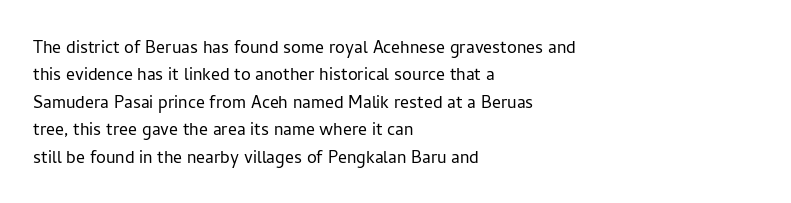
The image shows 22 px text type, upright; set left-aligned, normal line spacing (1.25x), normal letter spacing, not underlined.
